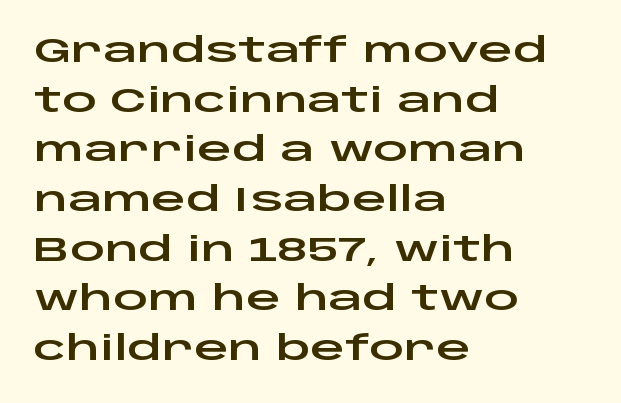
{"serif": "no", "italic": "no", "width": "wide", "stroke_contrast": "low", "x_height": "large", "monospaced": "no", "underline": "no", "align": "left", "line_spacing": "normal", "line_spacing_ratio": 1.46, "letter_spacing": "normal", "letter_spacing_em": 0.0, "glyph_px": 34}
